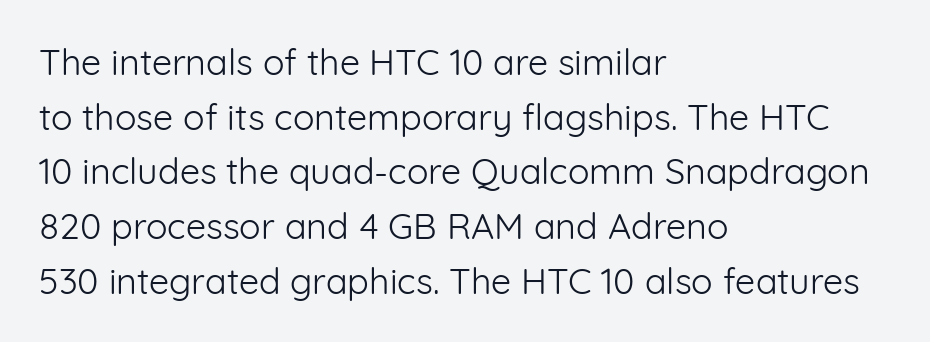
The image shows 36 px light sans-serif type, upright; set left-aligned, normal line spacing (1.52x), normal letter spacing, not underlined; low stroke contrast and a medium x-height.
